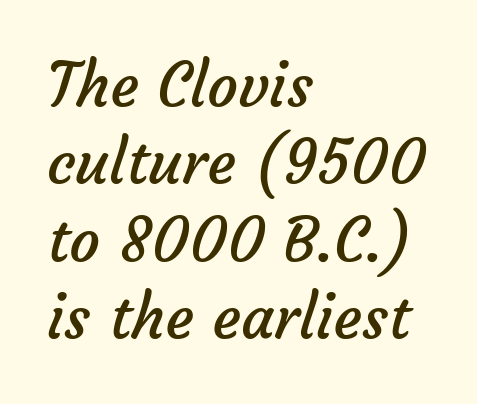
The image shows 61 px regular-weight sans-serif type; set left-aligned, normal line spacing (1.27x), normal letter spacing, not underlined; low stroke contrast and a medium x-height.
